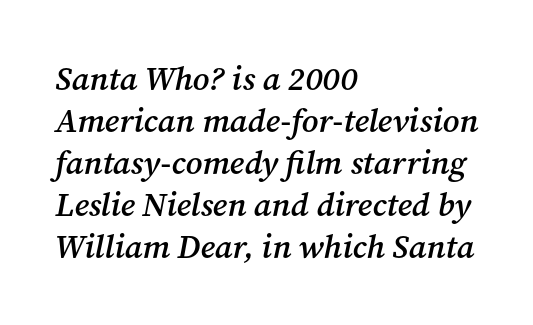
Spacing between characters is what you'd get straight out of the box. The ragged edge is on the right, which tells us the setting is flush left. Look at the stroke-to-counter ratio: somewhat heavy, a semibold. Here the designer chose a conventional face with non-uniform glyph widths. A typesetter would call this leading conventional body-copy spacing. No word sits above an underline.
